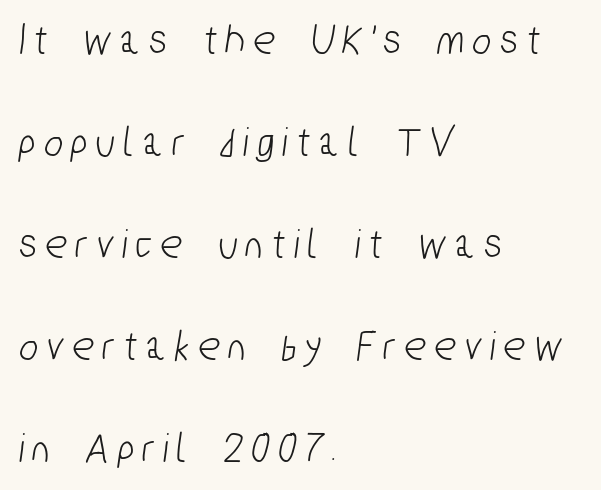
The image shows 44 px condensed sans-serif type; set left-aligned, loose line spacing (2.32x), unusually wide letter spacing (+0.21 em), not underlined; low stroke contrast and a medium x-height.
